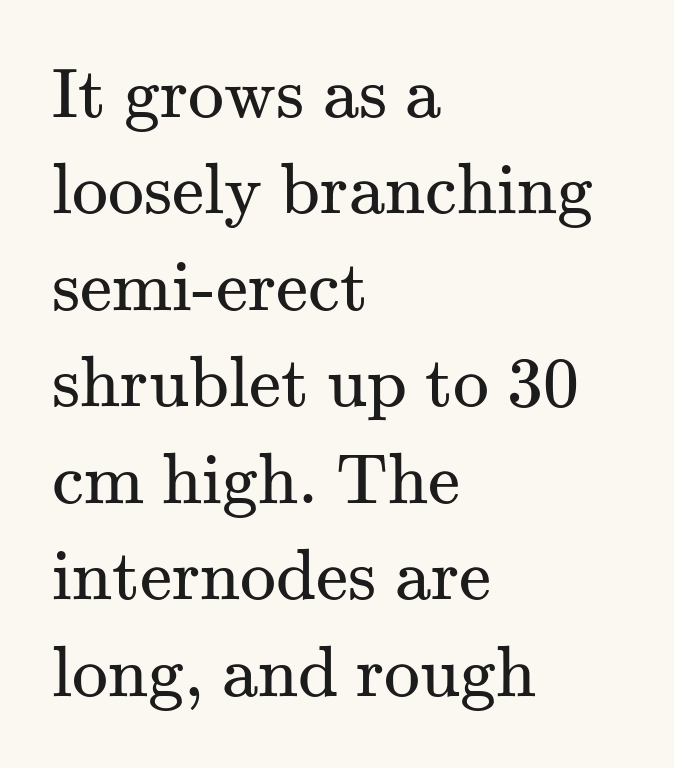
The image shows 72 px regular-weight serif type, upright; set left-aligned, normal line spacing (1.34x), normal letter spacing, not underlined; medium stroke contrast and a small x-height.
